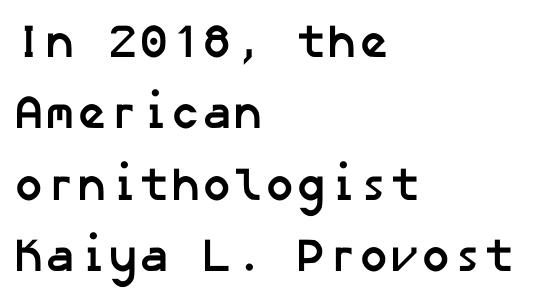
{"serif": "no", "bold": "yes", "weight": "semibold", "width": "normal", "stroke_contrast": "low", "x_height": "medium", "underline": "no", "align": "left", "line_spacing": "normal", "line_spacing_ratio": 1.52, "letter_spacing": "normal", "letter_spacing_em": 0.0, "glyph_px": 47}
